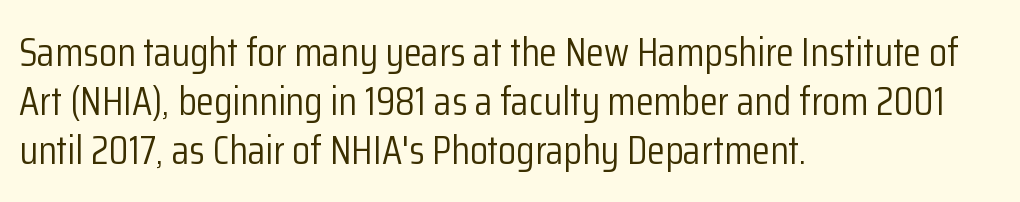
Q: Is the text bold? A: No.
Q: Is the text italic (slanted)? A: No, it is upright.
Q: Is the typeface a serif or a sans-serif typeface? A: Sans-serif.
Q: Is the text underlined? A: No.
Q: How is the paragraph aligned? A: Left-aligned.
Q: Is the spacing between letters normal or unusually wide? A: Normal.
Q: Width (condensed, normal, or wide)? A: Condensed.
Q: Stroke contrast? A: Low.
Q: x-height? A: Medium.
Q: Monospaced? A: No.
